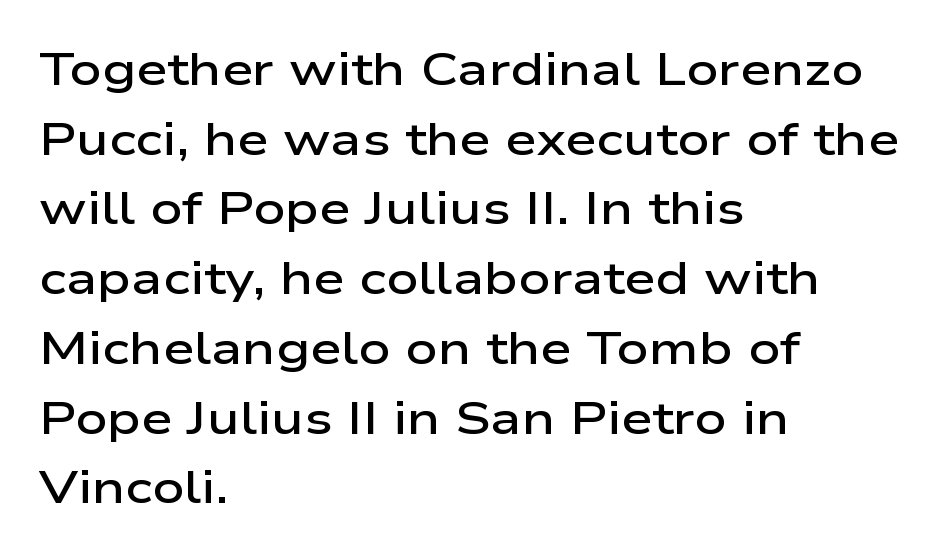
{"serif": "no", "italic": "no", "bold": "semi", "weight": "semibold", "width": "wide", "stroke_contrast": "low", "x_height": "medium", "monospaced": "no", "underline": "no", "align": "left", "line_spacing": "normal", "line_spacing_ratio": 1.55, "letter_spacing": "normal", "letter_spacing_em": 0.0, "glyph_px": 45}
